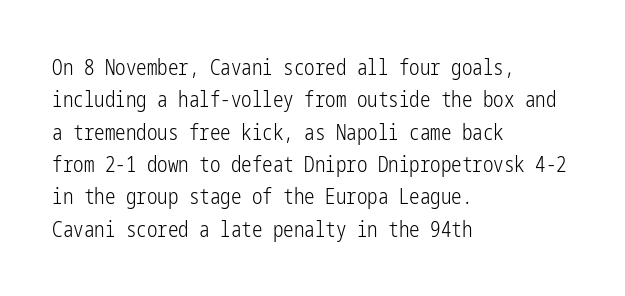
Words float on clear page, feet unadorned. Letters have the restrained weight of plain body copy at most. Horizontal alignment here is leftward, the default for most running prose. Whoever set this chose a conventional vertical rhythm. This sample uses an upright cut, with every glyph sitting square on the baseline.
